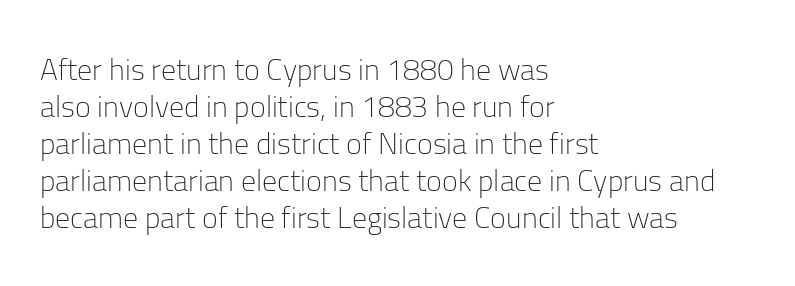
The image shows 30 px light sans-serif type, upright; set left-aligned, line spacing 1.23x, normal letter spacing, not underlined; low stroke contrast and a medium x-height.
